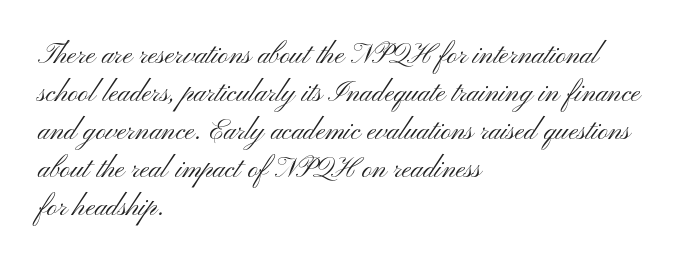
The image shows 28 px light, wide sans-serif type; set left-aligned, normal line spacing (1.36x), normal letter spacing, not underlined; medium stroke contrast and a small x-height.
